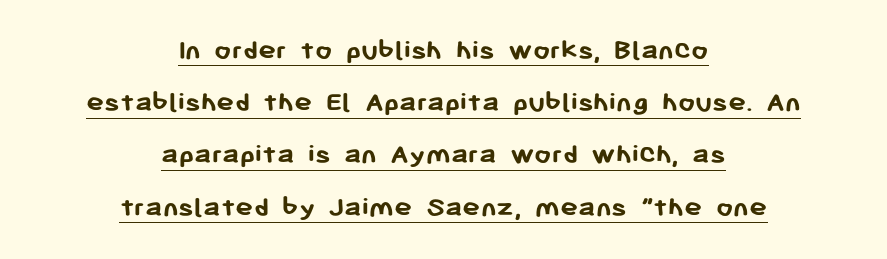
The image shows 30 px semibold sans-serif type, upright; set centered, line spacing 1.74x, normal letter spacing, underlined; low stroke contrast and a medium x-height.
